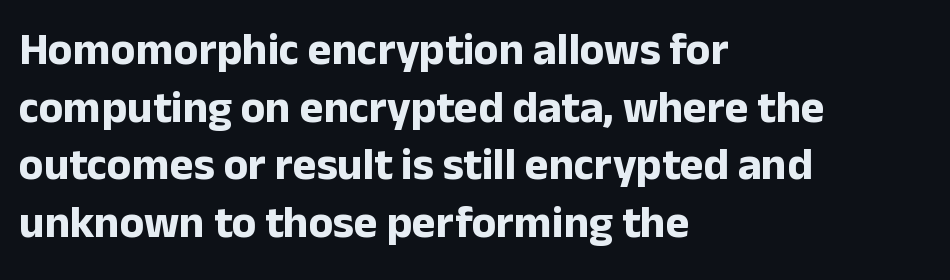
Line spacing here is normal. The glyphs are unaccompanied by any horizontal stroke below them. Is the letter spacing exaggerated? No — it looks like the ordinary default. The compositor pushed each line to the left boundary.
